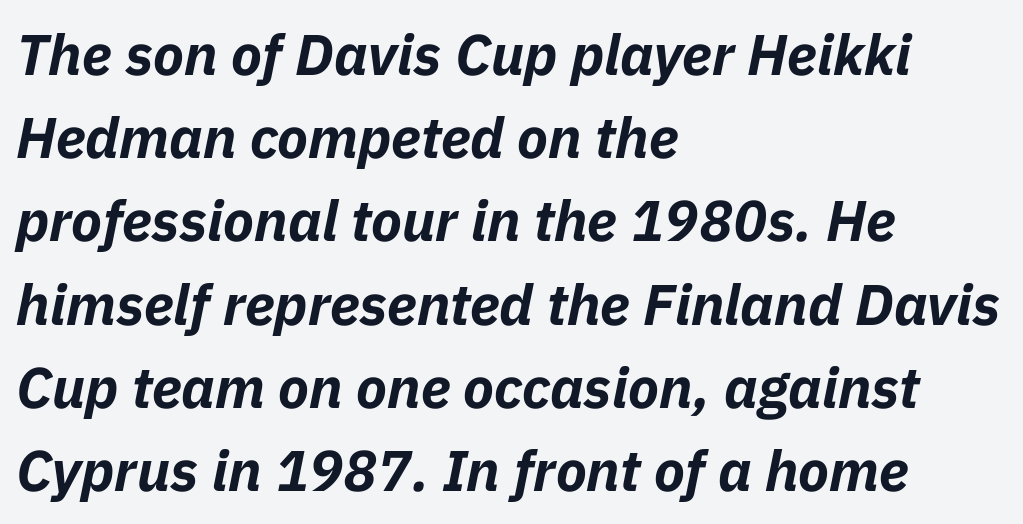
{"italic": "yes", "lean": "right", "slant_degrees": 11, "bold": "yes", "weight": "bold", "width": "normal", "stroke_contrast": "low", "x_height": "medium", "monospaced": "no", "underline": "no", "align": "left", "line_spacing": "normal", "line_spacing_ratio": 1.46, "letter_spacing": "normal", "letter_spacing_em": 0.0, "glyph_px": 57}
